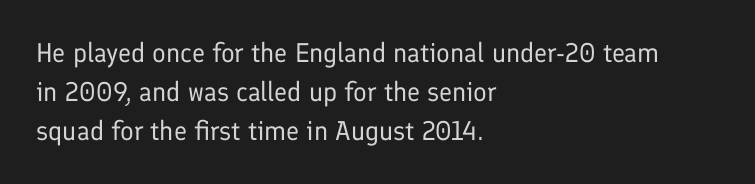
The image shows 27 px text type, upright; set left-aligned, normal line spacing (1.45x), normal letter spacing, not underlined.
